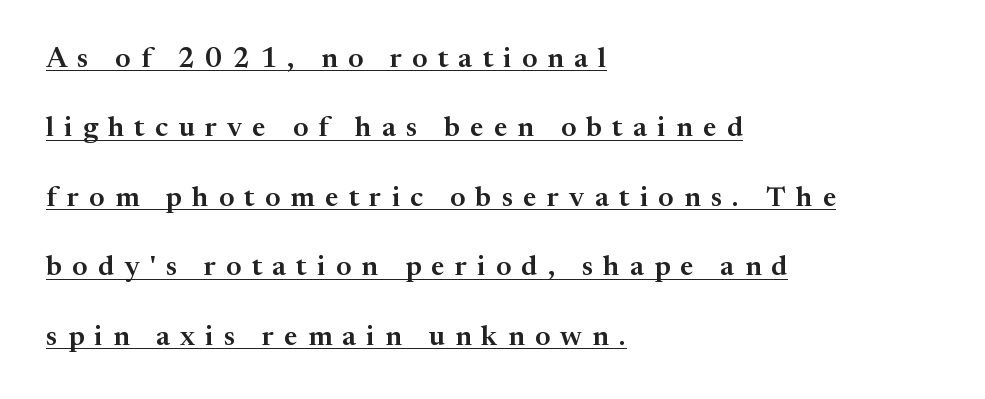
{"serif": "yes", "italic": "no", "width": "normal", "stroke_contrast": "medium", "x_height": "medium", "monospaced": "no", "underline": "yes", "align": "left", "line_spacing": "loose", "line_spacing_ratio": 2.48, "letter_spacing": "wide", "letter_spacing_em": 0.37, "glyph_px": 28}
